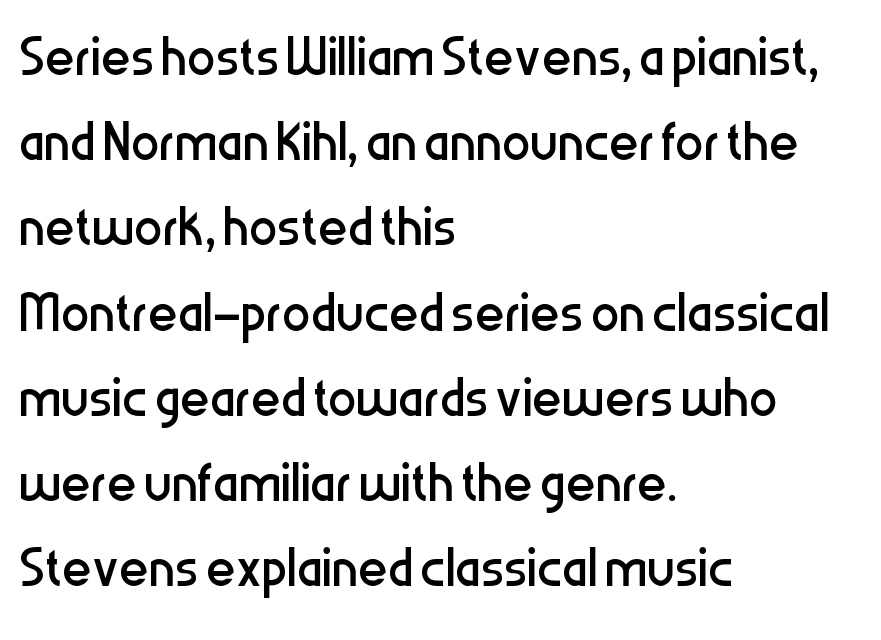
Q: Is the text bold? A: No.
Q: Is the text italic (slanted)? A: No, it is upright.
Q: Is the typeface a serif or a sans-serif typeface? A: Sans-serif.
Q: Is the text underlined? A: No.
Q: How is the paragraph aligned? A: Left-aligned.
Q: Is the spacing between letters normal or unusually wide? A: Normal.
Q: Width (condensed, normal, or wide)? A: Condensed.
Q: Stroke contrast? A: Low.
Q: x-height? A: Medium.
Q: Monospaced? A: No.
